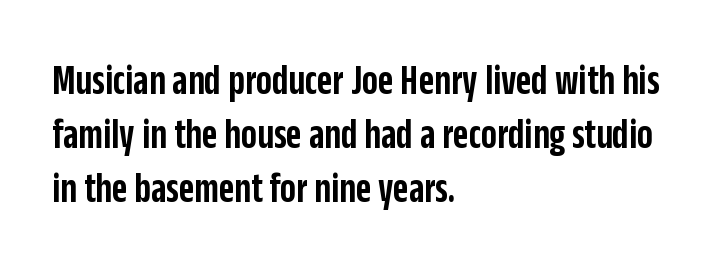
Q: Is the text bold? A: Semi-bold.
Q: Is the text italic (slanted)? A: No, it is upright.
Q: Is the typeface a serif or a sans-serif typeface? A: Sans-serif.
Q: Is the text underlined? A: No.
Q: How is the paragraph aligned? A: Left-aligned.
Q: Is the spacing between letters normal or unusually wide? A: Normal.
Q: Is the spacing between lines tight, normal or loose? A: Normal.
Q: Width (condensed, normal, or wide)? A: Condensed.
Q: Stroke contrast? A: Low.
Q: x-height? A: Large.
Q: Monospaced? A: No.
